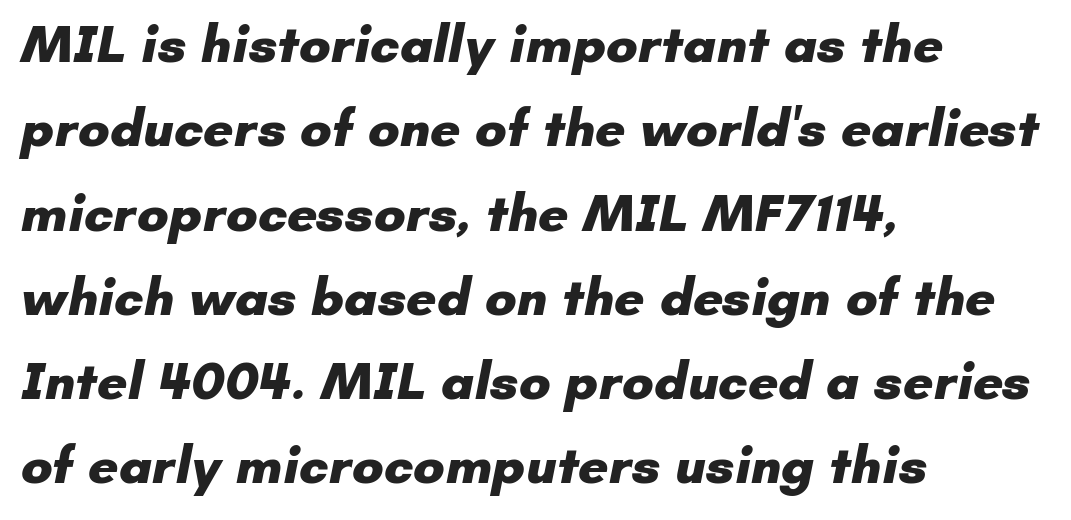
A typesetter would call this proportional, since set widths differ per character. Caption: multi-line text, flush left, ragged right. The baseline area is clear. You'd pick this weight for a headline — it's a proper bold. This sample uses a sans-serif face.
